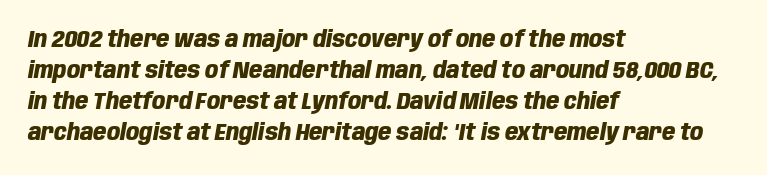
The image shows 23 px bold type, italic (leaning right); set left-aligned, normal line spacing (1.35x), normal letter spacing, not underlined.
